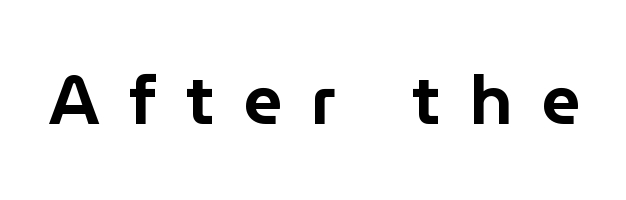
{"serif": "no", "italic": "no", "width": "normal", "stroke_contrast": "low", "x_height": "medium", "monospaced": "no", "underline": "no", "letter_spacing": "wide", "letter_spacing_em": 0.42, "glyph_px": 69}
